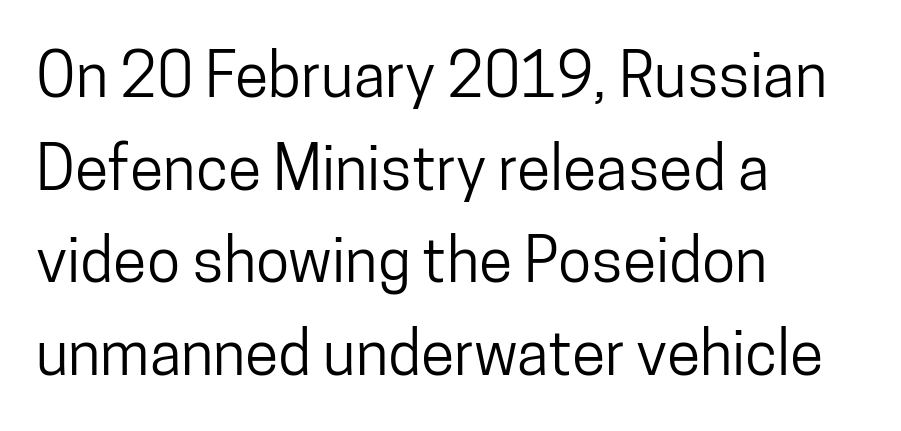
The designer went with a sans here, leaving each stem footless. Bare-footed words on every line. The axis of the letterforms is exactly vertical. In terms of leading, this rendering sits right in the middle. This sample has the flowing, uneven cadence of proportional lettering.
